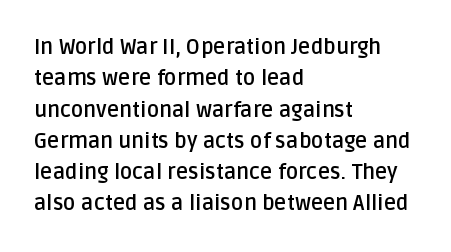
The passage shown is emphatically bold. The specimen reads as upright at a glance. Alignment: flush left. What stands out about the letter spacing? Nothing — it is the standard amount. The block of text has a typical density, with ordinary space between rows. The words here are not underlined.
